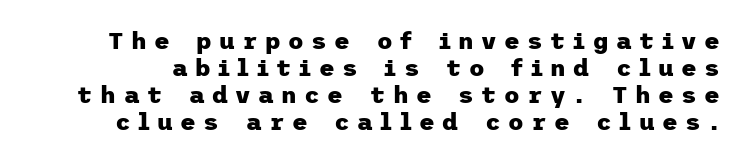
Q: Is the text bold? A: Yes.
Q: Is the text italic (slanted)? A: No, it is upright.
Q: Is the text underlined? A: No.
Q: Is the spacing between letters normal or unusually wide? A: Unusually wide.
Q: Is the spacing between lines tight, normal or loose? A: Tight.
